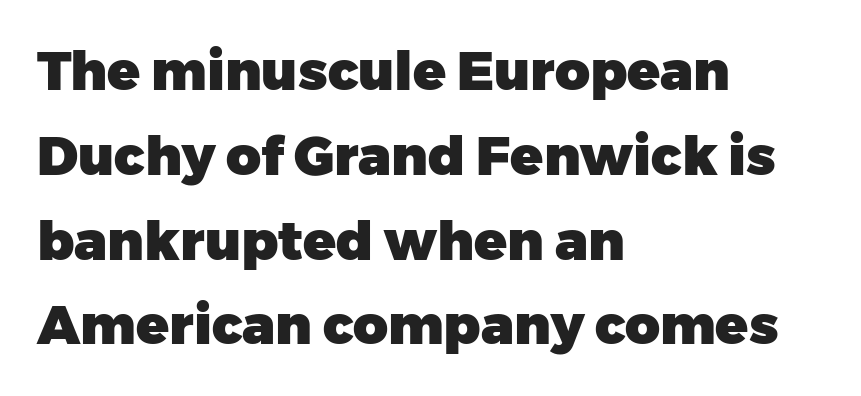
The image shows 54 px heavy sans-serif type, upright; set left-aligned, normal line spacing (1.57x), normal letter spacing, not underlined; low stroke contrast and a medium x-height.
